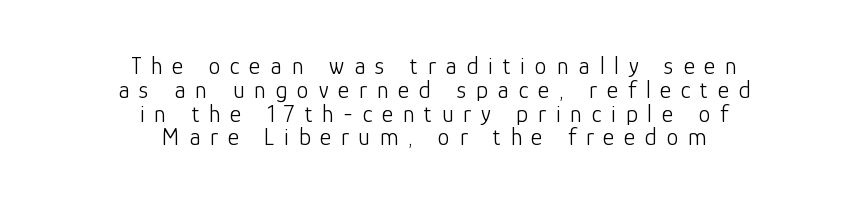
The image shows 24 px text type, upright; set centered, tight line spacing (0.99x), unusually wide letter spacing (+0.41 em), not underlined.
